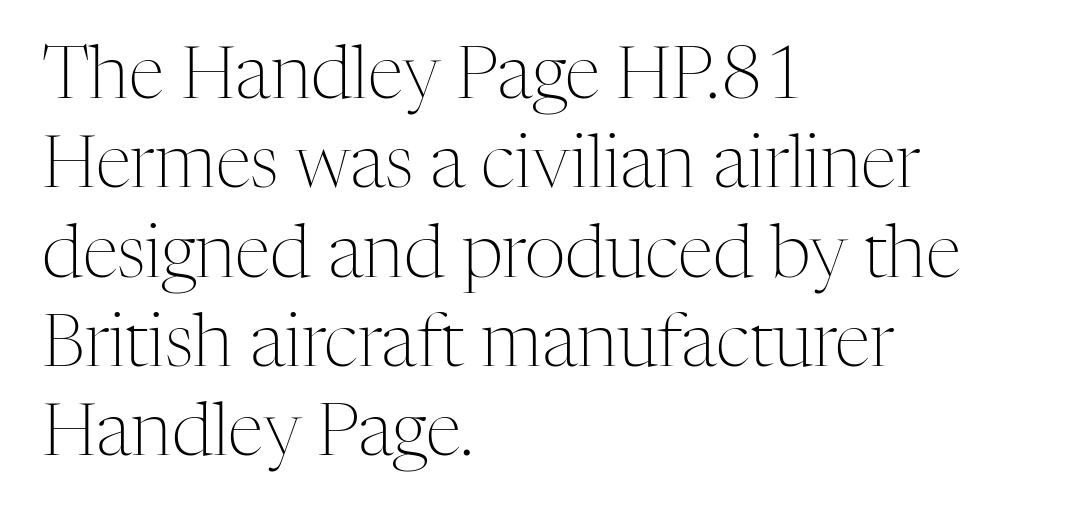
The image shows 72 px light serif type, upright; set left-aligned, line spacing 1.24x, normal letter spacing, not underlined; medium stroke contrast and a medium x-height.
